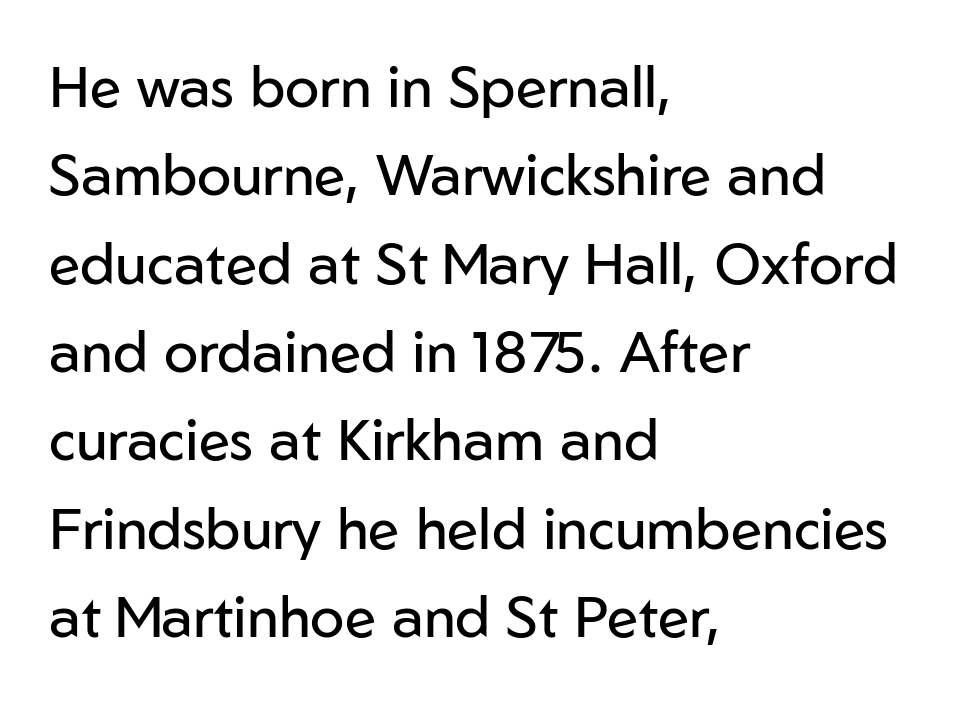
{"serif": "no", "italic": "no", "bold": "no", "weight": "regular", "width": "normal", "stroke_contrast": "low", "x_height": "medium", "monospaced": "no", "underline": "no", "align": "left", "line_spacing": "normal", "line_spacing_ratio": 1.55, "letter_spacing": "normal", "letter_spacing_em": 0.0, "glyph_px": 57}
